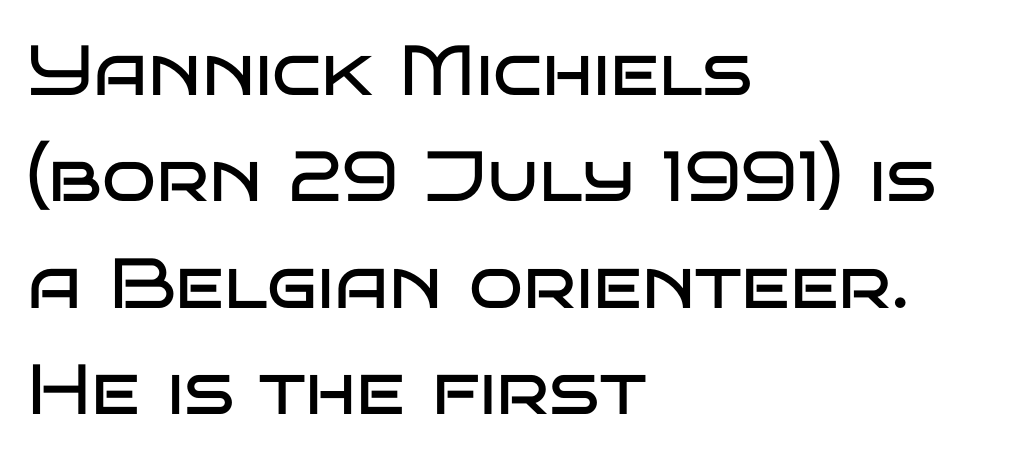
{"serif": "no", "italic": "no", "bold": "no", "weight": "regular", "width": "wide", "stroke_contrast": "low", "x_height": "large", "monospaced": "no", "underline": "no", "align": "left", "line_spacing": "normal", "line_spacing_ratio": 1.5, "letter_spacing": "normal", "letter_spacing_em": 0.0, "glyph_px": 71}
